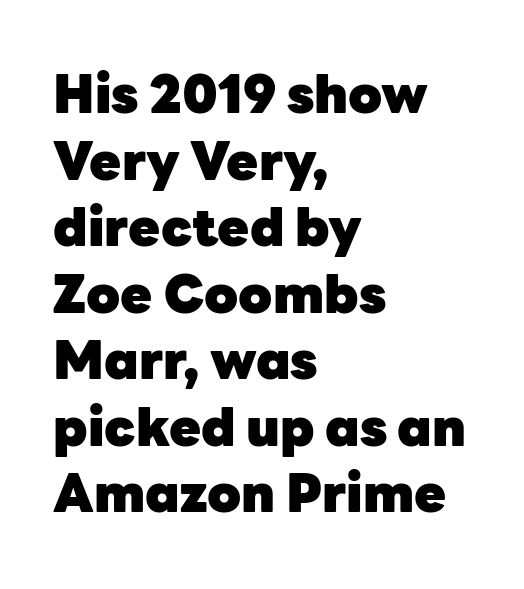
The image shows 52 px heavy sans-serif type, upright; set left-aligned, normal line spacing (1.28x), normal letter spacing, not underlined; low stroke contrast and a medium x-height.
